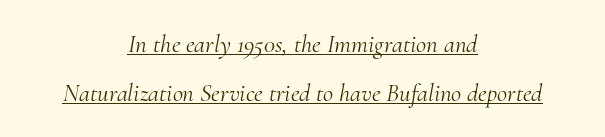
The image shows 25 px text type, italic (leaning right); set centered, loose line spacing (1.95x), normal letter spacing, underlined.
